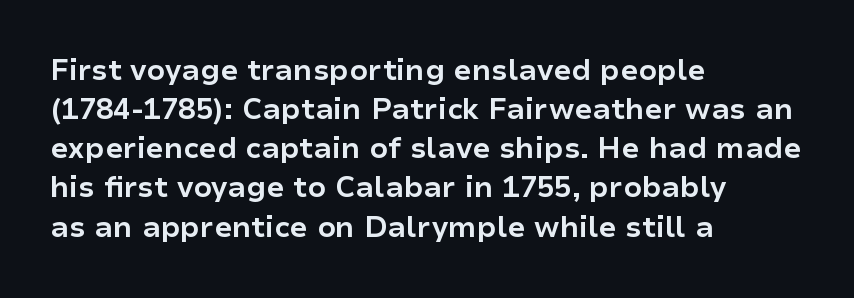
The image shows 29 px bold sans-serif type, upright; set left-aligned, normal line spacing (1.35x), normal letter spacing, not underlined; low stroke contrast and a medium x-height.
